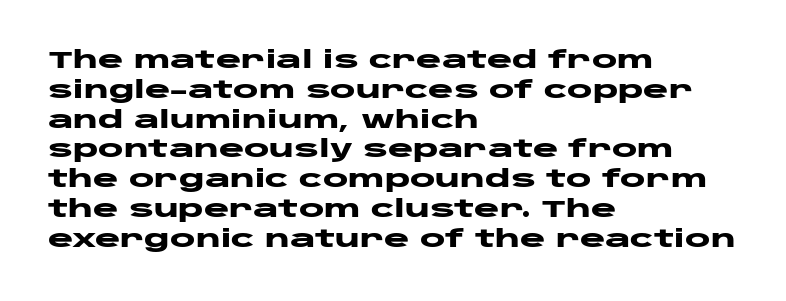
Q: Is the text bold? A: Yes.
Q: Is the text italic (slanted)? A: No, it is upright.
Q: Is the text underlined? A: No.
Q: How is the paragraph aligned? A: Left-aligned.
Q: Is the spacing between letters normal or unusually wide? A: Normal.
